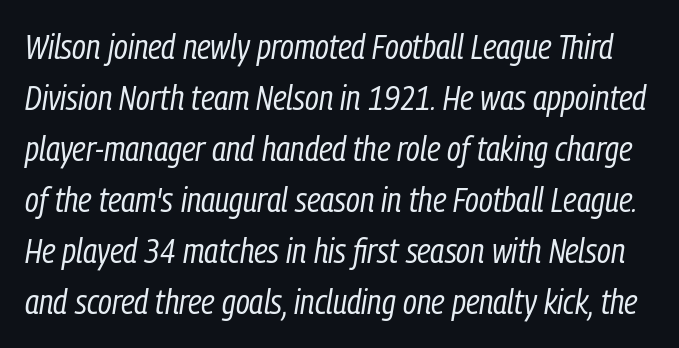
{"italic": "yes", "lean": "right", "slant_degrees": 9, "bold": "no", "weight": "regular", "width": "condensed", "stroke_contrast": "low", "x_height": "medium", "monospaced": "no", "underline": "no", "line_spacing": "normal", "line_spacing_ratio": 1.46, "letter_spacing": "normal", "letter_spacing_em": 0.0, "glyph_px": 35}
